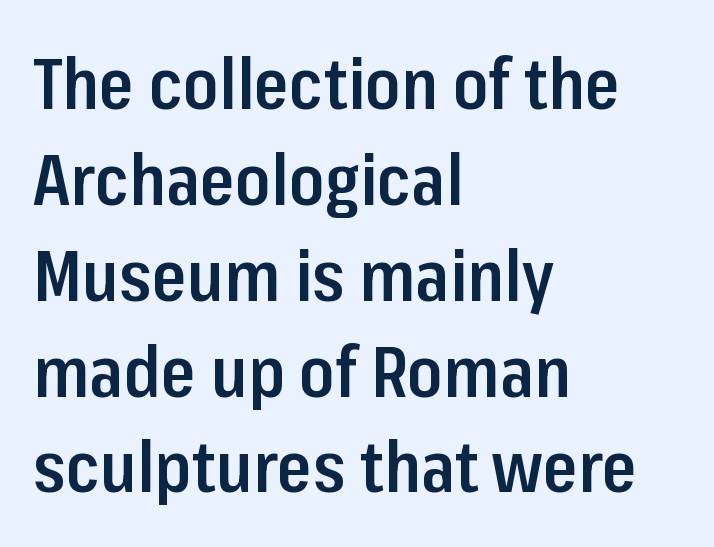
The image shows 71 px semibold, condensed sans-serif type, upright; set left-aligned, normal line spacing (1.35x), normal letter spacing, not underlined; low stroke contrast and a medium x-height.
